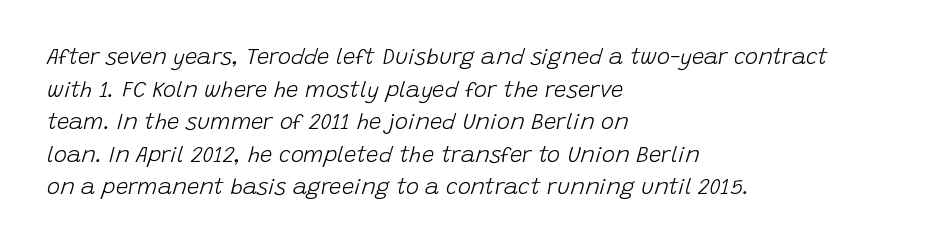
Q: Is the text bold? A: No.
Q: Is the text italic (slanted)? A: Yes, it leans right by about 15 degrees.
Q: Is the text underlined? A: No.
Q: How is the paragraph aligned? A: Left-aligned.
Q: Is the spacing between letters normal or unusually wide? A: Normal.
Q: Is the spacing between lines tight, normal or loose? A: Normal.
